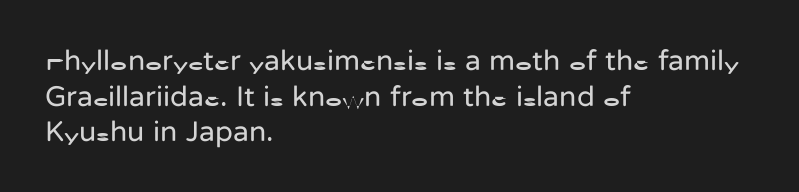
Q: Is the text bold? A: No.
Q: Is the text italic (slanted)? A: No, it is upright.
Q: Is the typeface a serif or a sans-serif typeface? A: Sans-serif.
Q: Is the text underlined? A: No.
Q: How is the paragraph aligned? A: Left-aligned.
Q: Is the spacing between letters normal or unusually wide? A: Normal.
Q: Width (condensed, normal, or wide)? A: Normal.
Q: Stroke contrast? A: Low.
Q: x-height? A: Medium.
Q: Monospaced? A: No.
